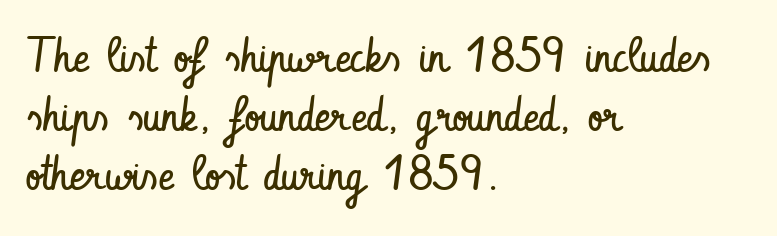
Lines of text with bare space underneath. Each line starts at the same left margin while the right side varies. The rendering uses natural spacing where letterforms have individual widths. The face used here is rendered with its standard letterfit. The lettering holds an erect, upright posture throughout. This is sans-serif lettering, the kind often seen on screens and signage.
